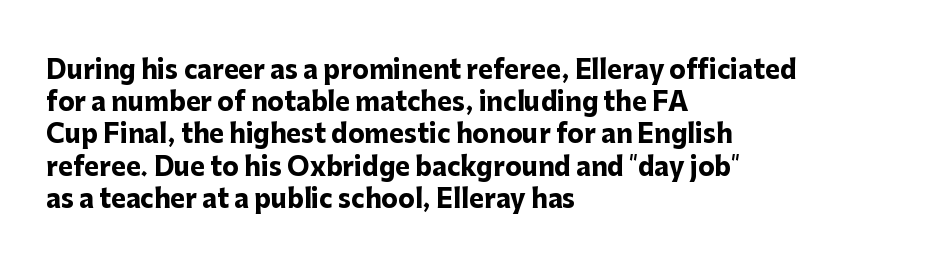
{"italic": "no", "bold": "yes", "underline": "no", "align": "left", "line_spacing": "normal", "line_spacing_ratio": 1.29, "letter_spacing": "normal", "letter_spacing_em": 0.0, "glyph_px": 25}
